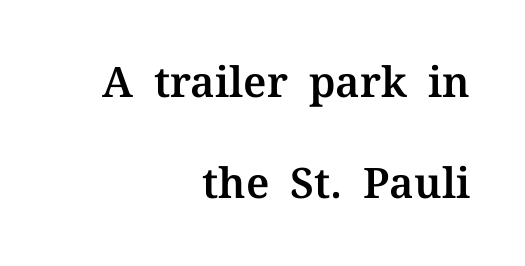
{"serif": "yes", "italic": "no", "width": "normal", "stroke_contrast": "medium", "x_height": "medium", "monospaced": "no", "underline": "no", "align": "right", "line_spacing": "loose", "line_spacing_ratio": 2.4, "letter_spacing": "normal", "letter_spacing_em": 0.0, "glyph_px": 42}
